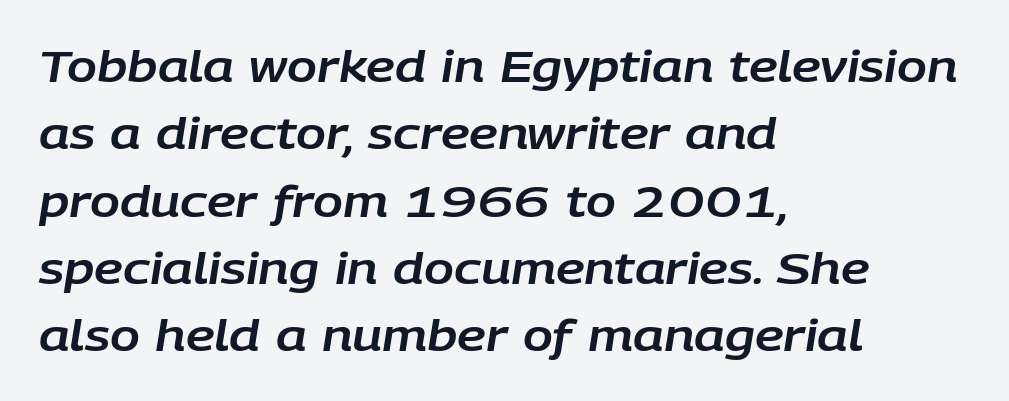
The image shows 44 px text type, italic (leaning right); set left-aligned, normal line spacing (1.53x), normal letter spacing, not underlined; low stroke contrast and a large x-height.
